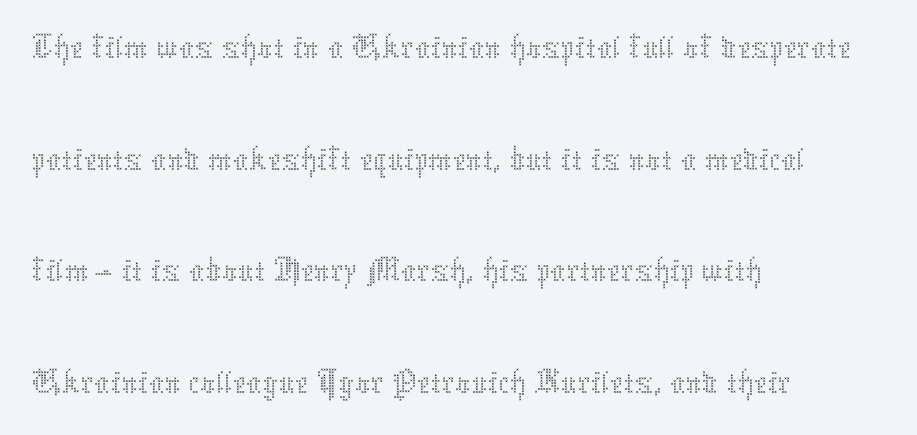
The image shows 76 px thin type, upright; set left-aligned, normal line spacing (1.47x), normal letter spacing, not underlined; medium stroke contrast and a medium x-height.
